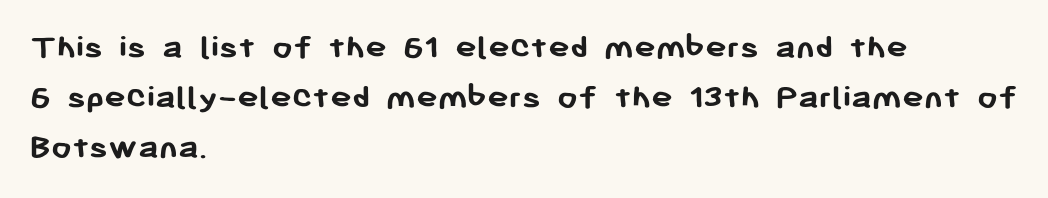
{"serif": "no", "italic": "no", "bold": "yes", "weight": "semibold", "width": "normal", "stroke_contrast": "low", "x_height": "medium", "monospaced": "no", "underline": "no", "align": "left", "line_spacing": "normal", "line_spacing_ratio": 1.39, "letter_spacing": "normal", "letter_spacing_em": 0.0, "glyph_px": 36}
